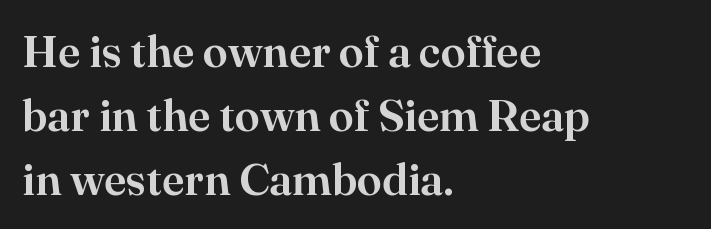
Q: Is the text italic (slanted)? A: No, it is upright.
Q: Is the typeface a serif or a sans-serif typeface? A: Serif.
Q: Is the text underlined? A: No.
Q: How is the paragraph aligned? A: Left-aligned.
Q: Is the spacing between letters normal or unusually wide? A: Normal.
Q: Is the spacing between lines tight, normal or loose? A: Normal.
Q: Width (condensed, normal, or wide)? A: Normal.
Q: Stroke contrast? A: High.
Q: x-height? A: Small.
Q: Monospaced? A: No.
